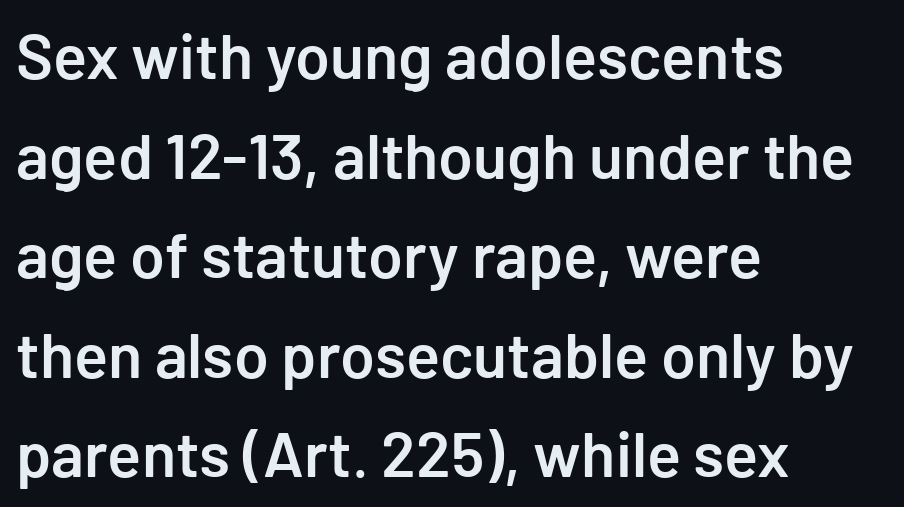
Q: Is the text bold? A: Semi-bold.
Q: Is the text italic (slanted)? A: No, it is upright.
Q: Is the typeface a serif or a sans-serif typeface? A: Sans-serif.
Q: Is the text underlined? A: No.
Q: How is the paragraph aligned? A: Left-aligned.
Q: Is the spacing between letters normal or unusually wide? A: Normal.
Q: Is the spacing between lines tight, normal or loose? A: Normal.
Q: Width (condensed, normal, or wide)? A: Normal.
Q: Stroke contrast? A: Low.
Q: x-height? A: Medium.
